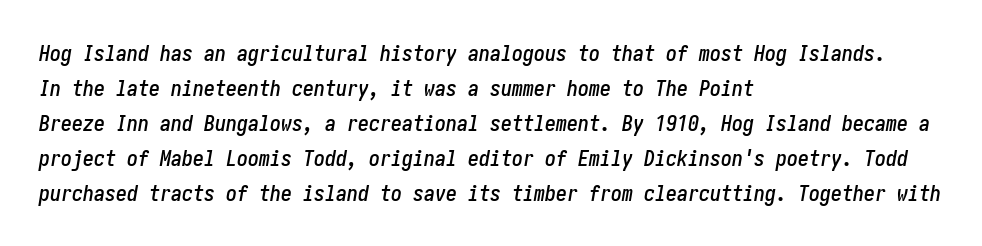
{"italic": "yes", "lean": "right", "slant_degrees": 10, "underline": "no", "align": "left", "line_spacing": "normal", "line_spacing_ratio": 1.59, "letter_spacing": "normal", "letter_spacing_em": 0.0, "glyph_px": 22}
